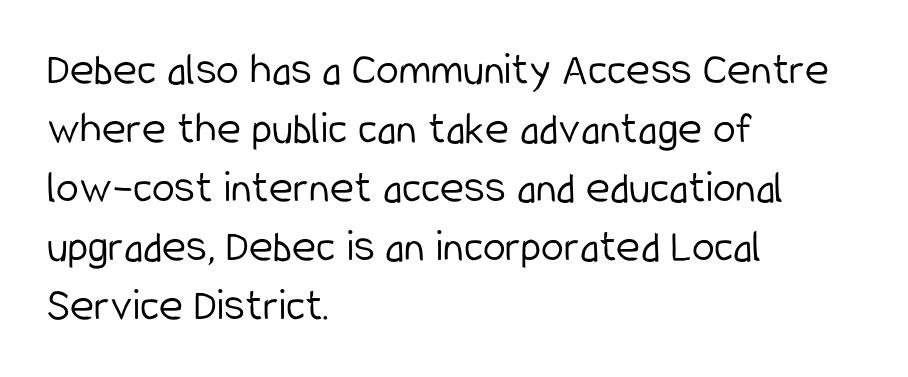
Q: Is the text bold? A: No.
Q: Is the text italic (slanted)? A: No, it is upright.
Q: Is the typeface a serif or a sans-serif typeface? A: Sans-serif.
Q: Is the text underlined? A: No.
Q: How is the paragraph aligned? A: Left-aligned.
Q: Is the spacing between letters normal or unusually wide? A: Normal.
Q: Is the spacing between lines tight, normal or loose? A: Normal.
Q: Width (condensed, normal, or wide)? A: Condensed.
Q: Stroke contrast? A: Low.
Q: x-height? A: Medium.
Q: Monospaced? A: No.
